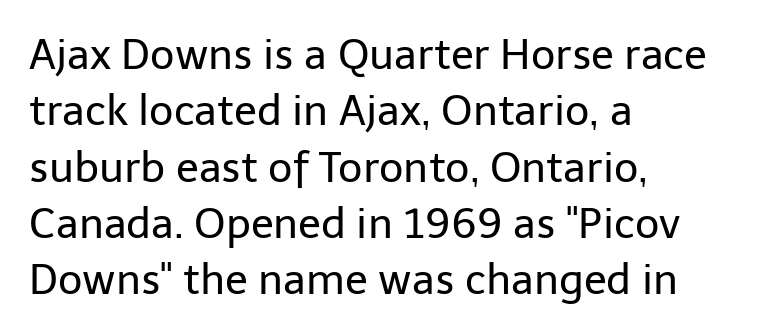
Examine the stroke ends and you'll find no serifs. A typesetter would call this proportional, since set widths differ per character. Lines of text with bare space underneath. In terms of letterspacing, this is plain default setting. One glance says typical: line gaps are just what's usual.
